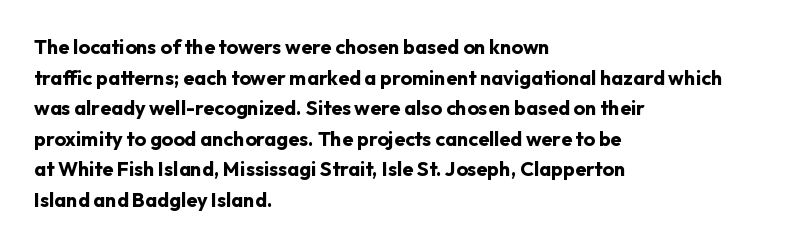
{"italic": "no", "bold": "yes", "underline": "no", "align": "left", "line_spacing": "normal", "line_spacing_ratio": 1.53, "letter_spacing": "normal", "letter_spacing_em": 0.0, "glyph_px": 20}
